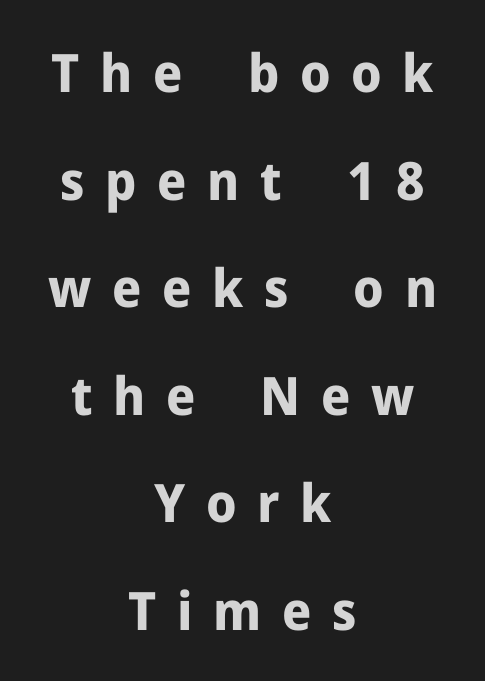
{"serif": "no", "italic": "no", "bold": "yes", "weight": "bold", "width": "normal", "stroke_contrast": "low", "x_height": "medium", "monospaced": "no", "underline": "no", "align": "center", "line_spacing": "loose", "line_spacing_ratio": 2.03, "letter_spacing": "wide", "letter_spacing_em": 0.39, "glyph_px": 53}
